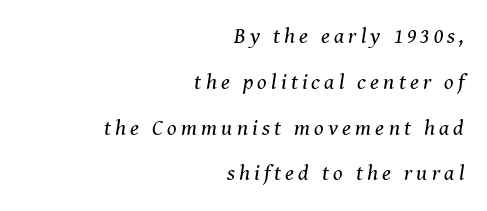
Q: Is the text bold? A: No.
Q: Is the text italic (slanted)? A: Yes, it leans right by about 8 degrees.
Q: Is the text underlined? A: No.
Q: How is the paragraph aligned? A: Right-aligned.
Q: Is the spacing between lines tight, normal or loose? A: Loose.
